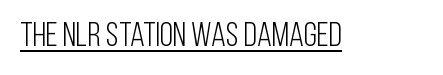
{"serif": "no", "italic": "no", "bold": "no", "weight": "light", "width": "condensed", "stroke_contrast": "low", "x_height": "large", "monospaced": "no", "underline": "yes", "letter_spacing": "normal", "letter_spacing_em": 0.0, "glyph_px": 34}
